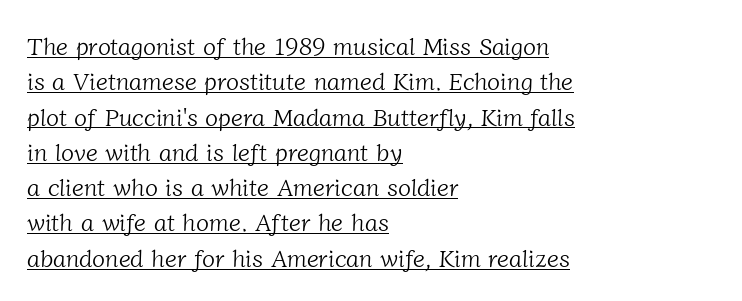
The image shows 24 px text type; set left-aligned, normal line spacing (1.47x), normal letter spacing, underlined.
